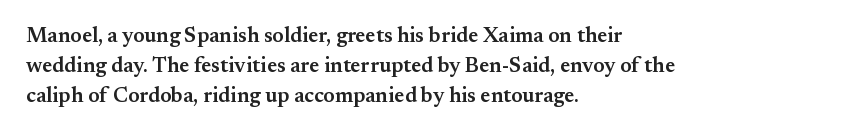
The image shows 21 px text type, upright; set left-aligned, normal line spacing (1.42x), normal letter spacing, not underlined.
